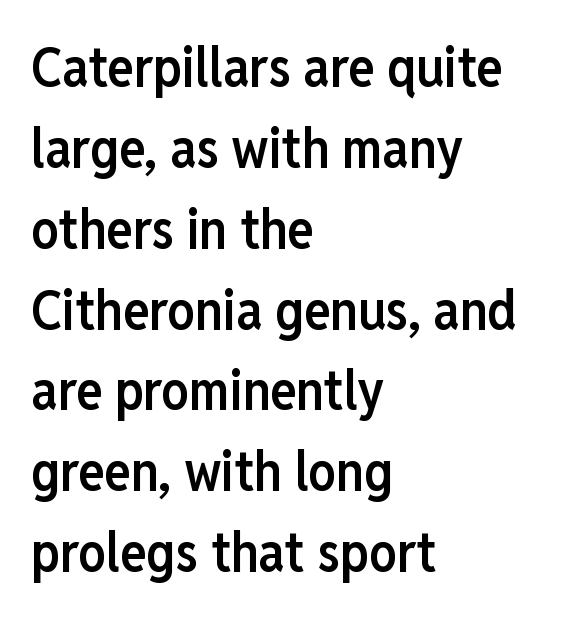
The image shows 55 px semibold, condensed sans-serif type, upright; set left-aligned, normal line spacing (1.47x), normal letter spacing, not underlined; low stroke contrast and a medium x-height.
